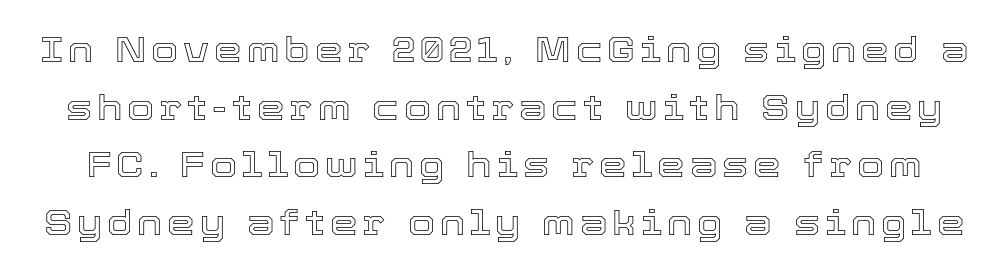
The image shows 35 px text type, upright; set normal line spacing (1.65x), not underlined; a medium x-height.
